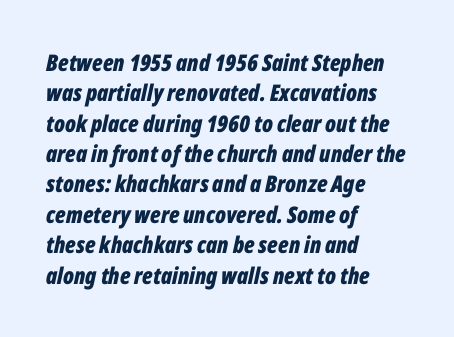
Q: Is the text bold? A: Yes.
Q: Is the text italic (slanted)? A: Yes, it leans right by about 12 degrees.
Q: Is the text underlined? A: No.
Q: How is the paragraph aligned? A: Left-aligned.
Q: Is the spacing between letters normal or unusually wide? A: Normal.
Q: Is the spacing between lines tight, normal or loose? A: Normal.
